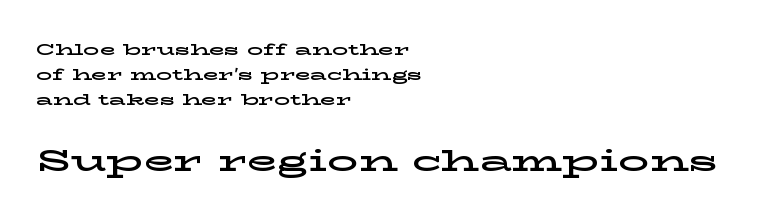
Q: Is the text italic (slanted)? A: No, it is upright.
Q: Is the typeface a serif or a sans-serif typeface? A: Serif.
Q: Is the text underlined? A: No.
Q: How is the paragraph aligned? A: Left-aligned.
Q: Is the spacing between letters normal or unusually wide? A: Normal.
Q: Is the spacing between lines tight, normal or loose? A: Normal.
Q: Which block of text is set in a larger size, the first (top) or the second (bottom)? A: The second (bottom) one.
Q: Width (condensed, normal, or wide)? A: Wide.
Q: Stroke contrast? A: Low.
Q: x-height? A: Medium.
Q: Monospaced? A: No.
